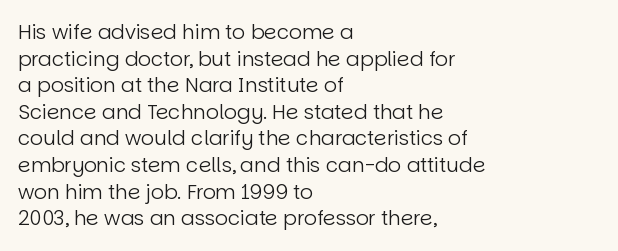
{"italic": "no", "bold": "no", "underline": "no", "align": "left", "line_spacing": "normal", "line_spacing_ratio": 1.33, "letter_spacing": "normal", "letter_spacing_em": 0.0, "glyph_px": 20}
